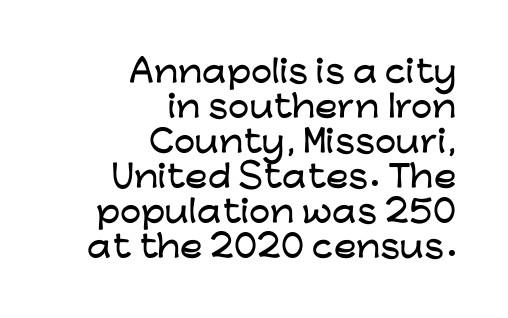
The image shows 30 px wide sans-serif type, upright; set right-aligned, line spacing 1.17x, normal letter spacing, not underlined; low stroke contrast and a medium x-height.
